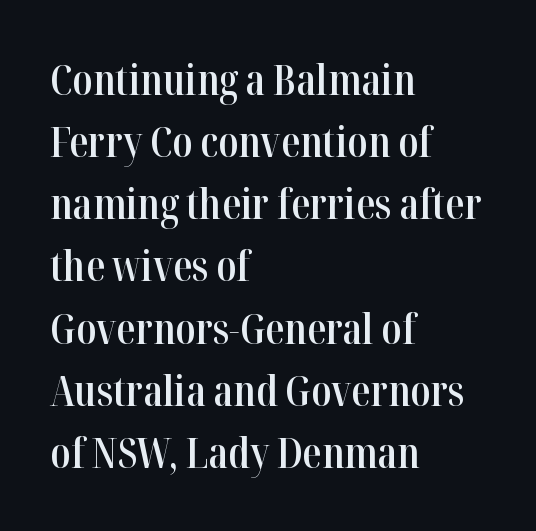
The image shows 42 px semibold, condensed serif type, upright; set left-aligned, normal line spacing (1.48x), normal letter spacing, not underlined; high stroke contrast and a medium x-height.
